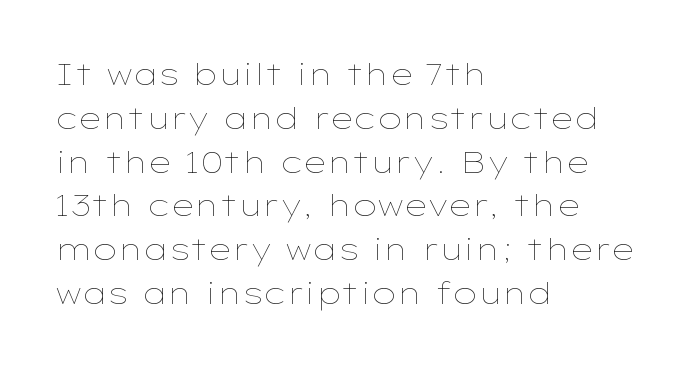
Each letter keeps its own natural width here, so spacing adapts to shape. The letters sit at their default tracking, neither squeezed nor spread. The vertical gap from one line to the next is medium. Is the stroke heavy? The answer is a plain regular-or-lighter. The lettering stays uniformly vertical, giving the passage a roman look. The specimen omits any rule beneath the text block's lines.
